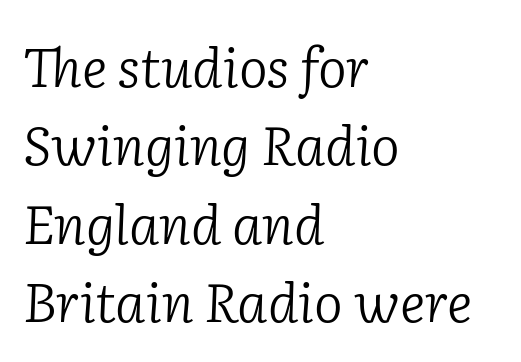
{"serif": "yes", "italic": "yes", "lean": "right", "slant_degrees": 2, "bold": "no", "weight": "light", "width": "normal", "stroke_contrast": "low", "x_height": "medium", "monospaced": "no", "underline": "no", "align": "left", "line_spacing": "normal", "line_spacing_ratio": 1.45, "letter_spacing": "normal", "letter_spacing_em": 0.0, "glyph_px": 54}
